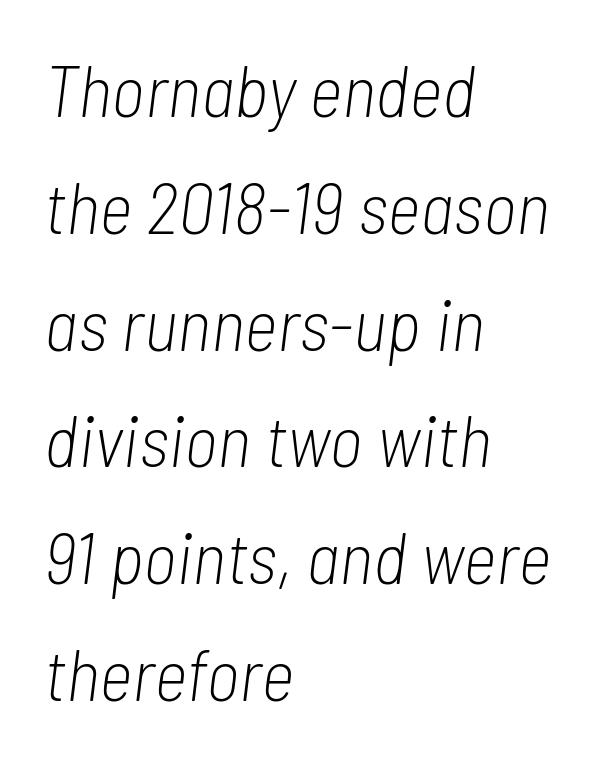
Q: Is the text bold? A: No.
Q: Is the text italic (slanted)? A: Yes, it leans right by about 7 degrees.
Q: Is the text underlined? A: No.
Q: How is the paragraph aligned? A: Left-aligned.
Q: Is the spacing between letters normal or unusually wide? A: Normal.
Q: Is the spacing between lines tight, normal or loose? A: Normal.
Q: Width (condensed, normal, or wide)? A: Condensed.
Q: Stroke contrast? A: Low.
Q: x-height? A: Medium.
Q: Monospaced? A: No.
